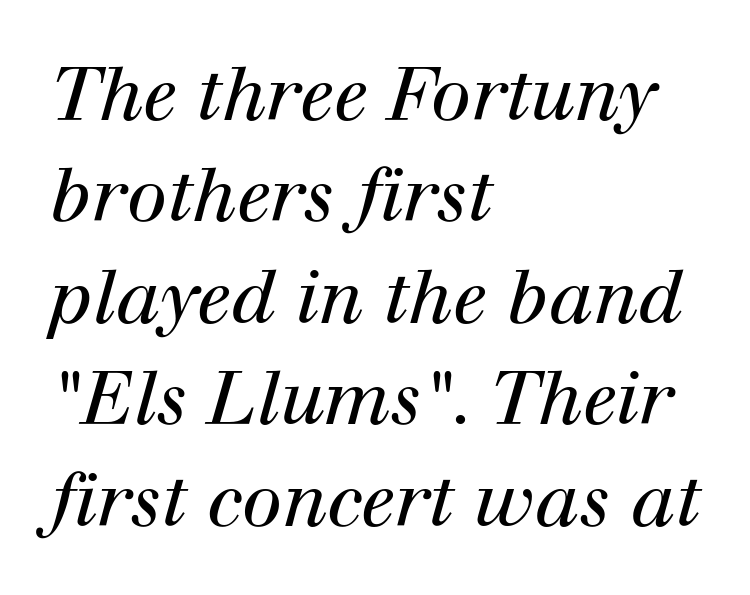
The axis of the letterforms is tilted away from vertical. Horizontally, the lines are justified to the leading edge only. Here the glyphs are tracked normally, forming tight word shapes. Is this a fixed-width face? No — the glyphs have proportional, varying widths. The letters carry serifs — small finishing strokes at the ends of their stems.
